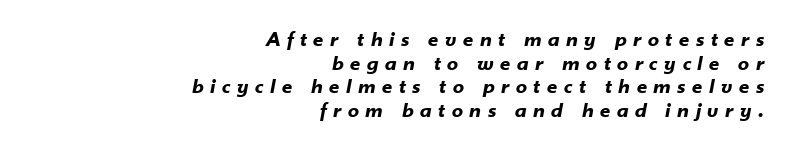
{"italic": "yes", "lean": "right", "slant_degrees": 10, "bold": "yes", "underline": "no", "align": "right", "line_spacing": "tight", "line_spacing_ratio": 1.07, "letter_spacing": "wide", "letter_spacing_em": 0.3, "glyph_px": 22}
